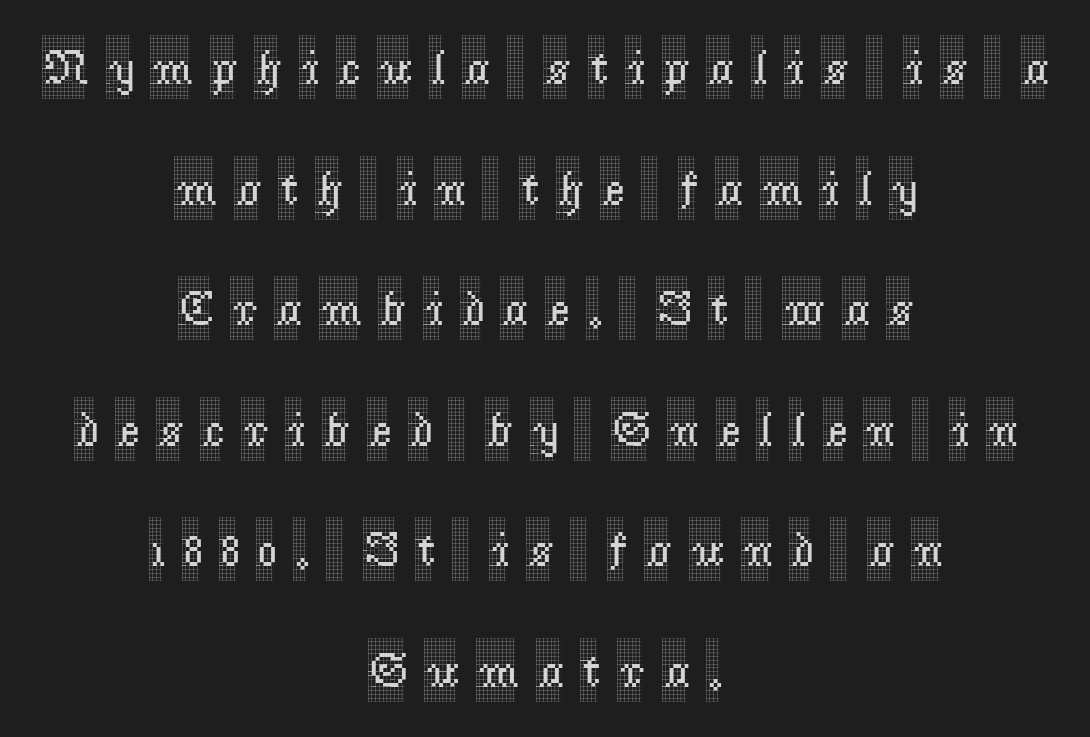
Q: Is the text italic (slanted)? A: No, it is upright.
Q: Is the typeface a serif or a sans-serif typeface? A: Serif.
Q: Is the text underlined? A: No.
Q: How is the paragraph aligned? A: Centered.
Q: Is the spacing between letters normal or unusually wide? A: Unusually wide.
Q: Is the spacing between lines tight, normal or loose? A: Loose.
Q: Width (condensed, normal, or wide)? A: Condensed.
Q: x-height? A: Large.
Q: Monospaced? A: No.
